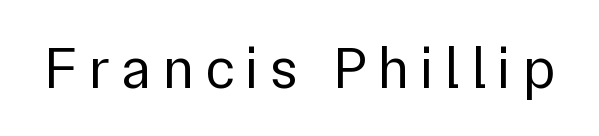
Q: Is the text bold? A: No.
Q: Is the text italic (slanted)? A: No, it is upright.
Q: Is the typeface a serif or a sans-serif typeface? A: Sans-serif.
Q: Is the text underlined? A: No.
Q: Width (condensed, normal, or wide)? A: Normal.
Q: x-height? A: Medium.
Q: Monospaced? A: No.
